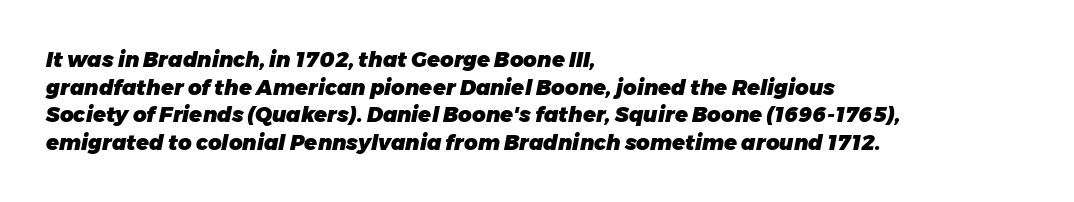
{"italic": "yes", "lean": "right", "slant_degrees": 11, "bold": "yes", "underline": "no", "align": "left", "line_spacing": "normal", "line_spacing_ratio": 1.31, "letter_spacing": "normal", "letter_spacing_em": 0.0, "glyph_px": 21}
